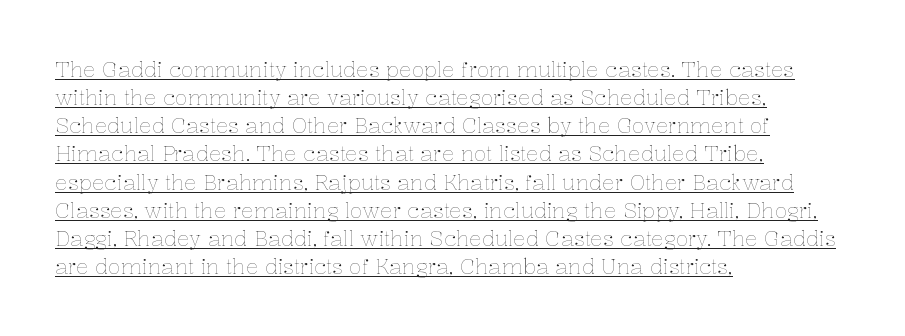
{"italic": "no", "bold": "no", "underline": "yes", "align": "left", "line_spacing": "normal", "line_spacing_ratio": 1.34, "letter_spacing": "normal", "letter_spacing_em": 0.0, "glyph_px": 21}
